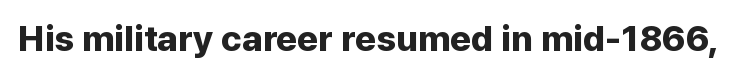
Q: Is the text bold? A: Yes.
Q: Is the text italic (slanted)? A: No, it is upright.
Q: Is the typeface a serif or a sans-serif typeface? A: Sans-serif.
Q: Is the text underlined? A: No.
Q: Is the spacing between letters normal or unusually wide? A: Normal.
Q: Width (condensed, normal, or wide)? A: Normal.
Q: Stroke contrast? A: Low.
Q: x-height? A: Medium.
Q: Monospaced? A: No.
